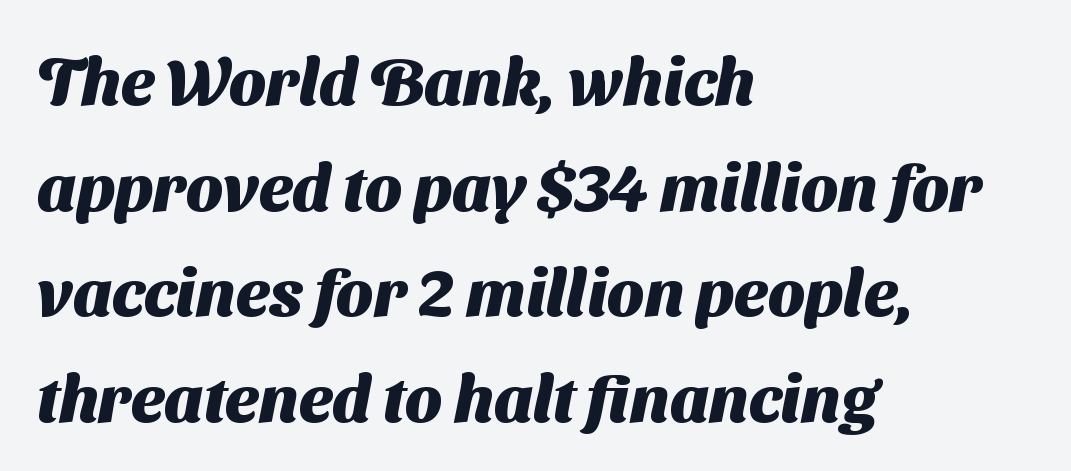
Q: Is the text bold? A: Yes.
Q: Is the typeface a serif or a sans-serif typeface? A: Sans-serif.
Q: Is the text underlined? A: No.
Q: How is the paragraph aligned? A: Left-aligned.
Q: Is the spacing between letters normal or unusually wide? A: Normal.
Q: Is the spacing between lines tight, normal or loose? A: Normal.
Q: Width (condensed, normal, or wide)? A: Normal.
Q: Stroke contrast? A: Medium.
Q: x-height? A: Medium.
Q: Monospaced? A: No.
